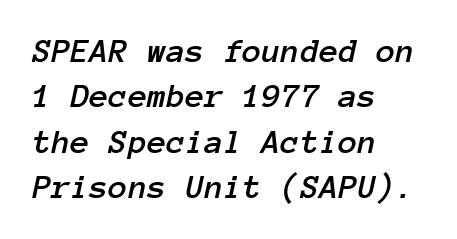
{"italic": "yes", "lean": "right", "slant_degrees": 12, "width": "normal", "stroke_contrast": "low", "x_height": "medium", "monospaced": "yes", "underline": "no", "align": "left", "line_spacing": "normal", "line_spacing_ratio": 1.3, "letter_spacing": "normal", "letter_spacing_em": 0.0, "glyph_px": 35}
